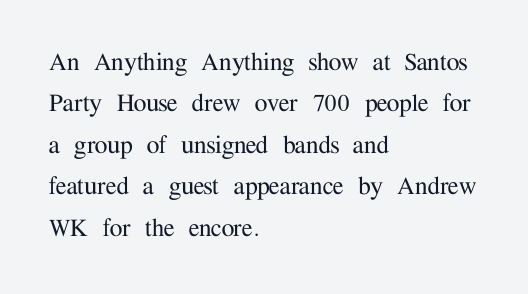
{"serif": "yes", "italic": "no", "width": "normal", "stroke_contrast": "medium", "x_height": "medium", "monospaced": "no", "underline": "no", "align": "left", "line_spacing": "normal", "line_spacing_ratio": 1.43, "letter_spacing": "normal", "letter_spacing_em": 0.0, "glyph_px": 29}
